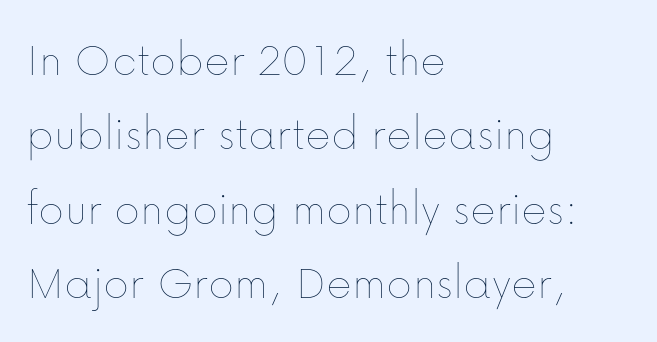
The image shows 49 px thin type, upright; set left-aligned, normal line spacing (1.52x), normal letter spacing, not underlined; low stroke contrast and a medium x-height.
